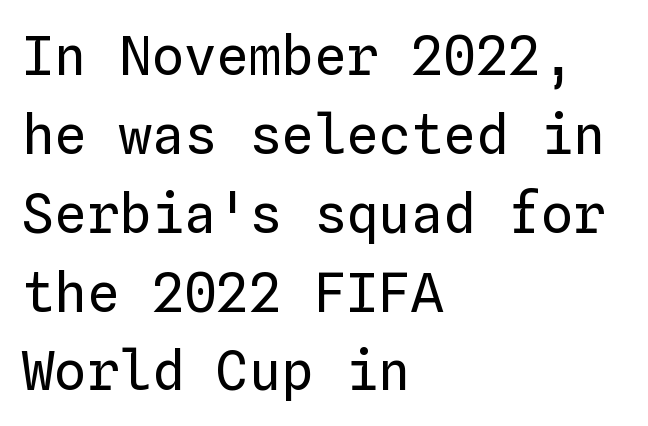
The image shows 54 px regular-weight type, upright, monospaced; set left-aligned, normal line spacing (1.46x), normal letter spacing, not underlined; low stroke contrast and a medium x-height.
